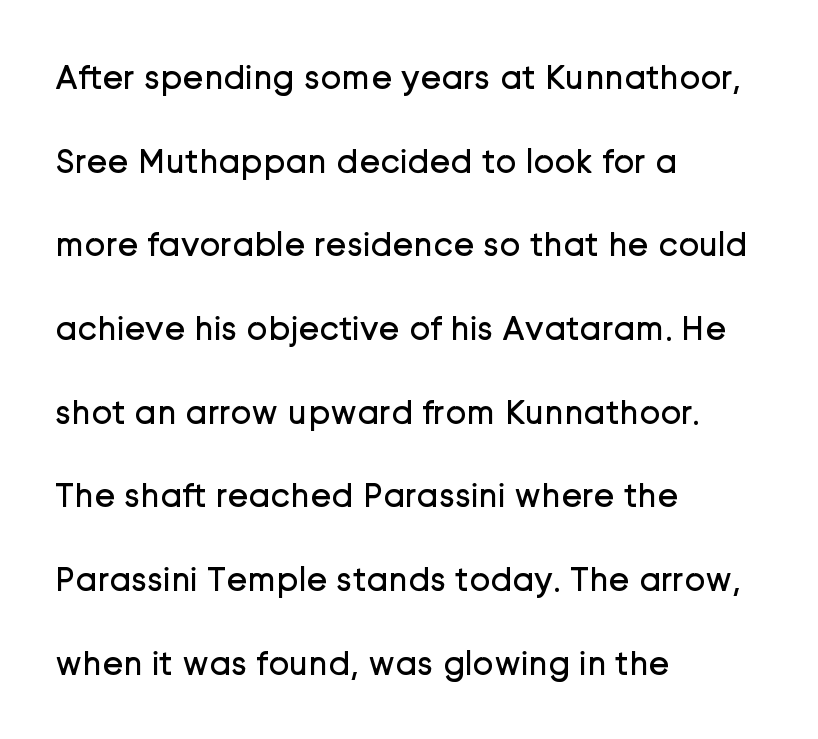
Q: Is the text bold? A: No.
Q: Is the text italic (slanted)? A: No, it is upright.
Q: Is the typeface a serif or a sans-serif typeface? A: Sans-serif.
Q: Is the text underlined? A: No.
Q: How is the paragraph aligned? A: Left-aligned.
Q: Is the spacing between letters normal or unusually wide? A: Normal.
Q: Is the spacing between lines tight, normal or loose? A: Loose.
Q: Width (condensed, normal, or wide)? A: Normal.
Q: Stroke contrast? A: Low.
Q: x-height? A: Medium.
Q: Monospaced? A: No.
